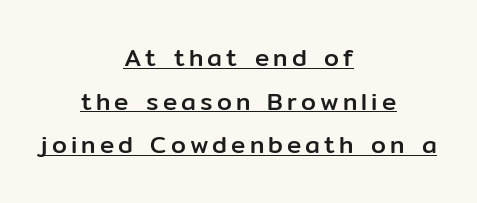
{"italic": "no", "underline": "yes", "align": "center", "line_spacing_ratio": 1.82, "glyph_px": 24}
